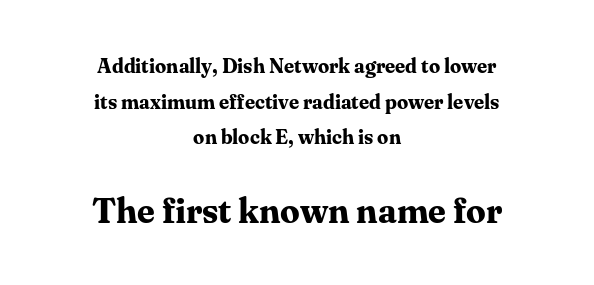
Q: Is the text bold? A: Yes.
Q: Is the text italic (slanted)? A: No, it is upright.
Q: Is the typeface a serif or a sans-serif typeface? A: Serif.
Q: Is the text underlined? A: No.
Q: How is the paragraph aligned? A: Centered.
Q: Is the spacing between letters normal or unusually wide? A: Normal.
Q: Which block of text is set in a larger size, the first (top) or the second (bottom)? A: The second (bottom) one.
Q: Width (condensed, normal, or wide)? A: Normal.
Q: Stroke contrast? A: Medium.
Q: x-height? A: Medium.
Q: Monospaced? A: No.
